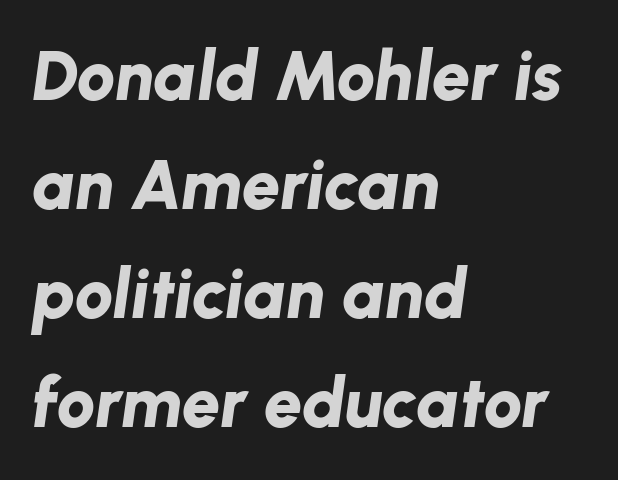
Q: Is the text bold? A: Yes.
Q: Is the text italic (slanted)? A: Yes, it leans right by about 8 degrees.
Q: Is the text underlined? A: No.
Q: How is the paragraph aligned? A: Left-aligned.
Q: Is the spacing between letters normal or unusually wide? A: Normal.
Q: Is the spacing between lines tight, normal or loose? A: Normal.
Q: Width (condensed, normal, or wide)? A: Normal.
Q: Stroke contrast? A: Low.
Q: x-height? A: Medium.
Q: Monospaced? A: No.
